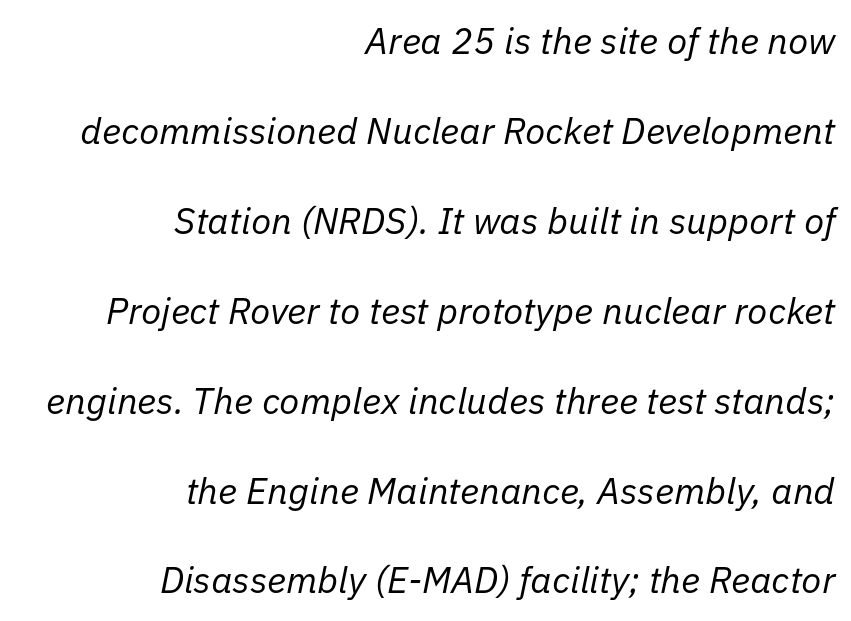
Here the designer chose a conventional face with non-uniform glyph widths. Each word holds together tightly as a unit, with standard inter-letter gaps. The ragged edge is on the left, which tells us the setting is flush right. The zone under the glyphs is completely vacant.
